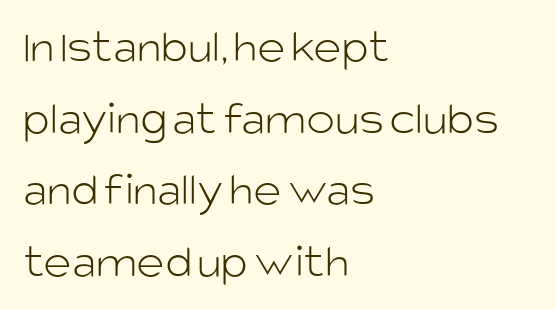
{"serif": "no", "italic": "no", "bold": "no", "weight": "light", "width": "normal", "stroke_contrast": "low", "x_height": "large", "monospaced": "no", "underline": "no", "align": "left", "line_spacing": "normal", "line_spacing_ratio": 1.49, "letter_spacing": "normal", "letter_spacing_em": 0.0, "glyph_px": 48}
